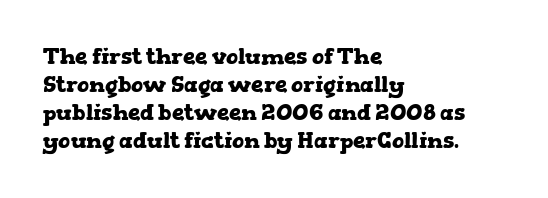
Q: Is the text bold? A: Yes.
Q: Is the text italic (slanted)? A: No, it is upright.
Q: Is the text underlined? A: No.
Q: How is the paragraph aligned? A: Left-aligned.
Q: Is the spacing between letters normal or unusually wide? A: Normal.
Q: Is the spacing between lines tight, normal or loose? A: Normal.
